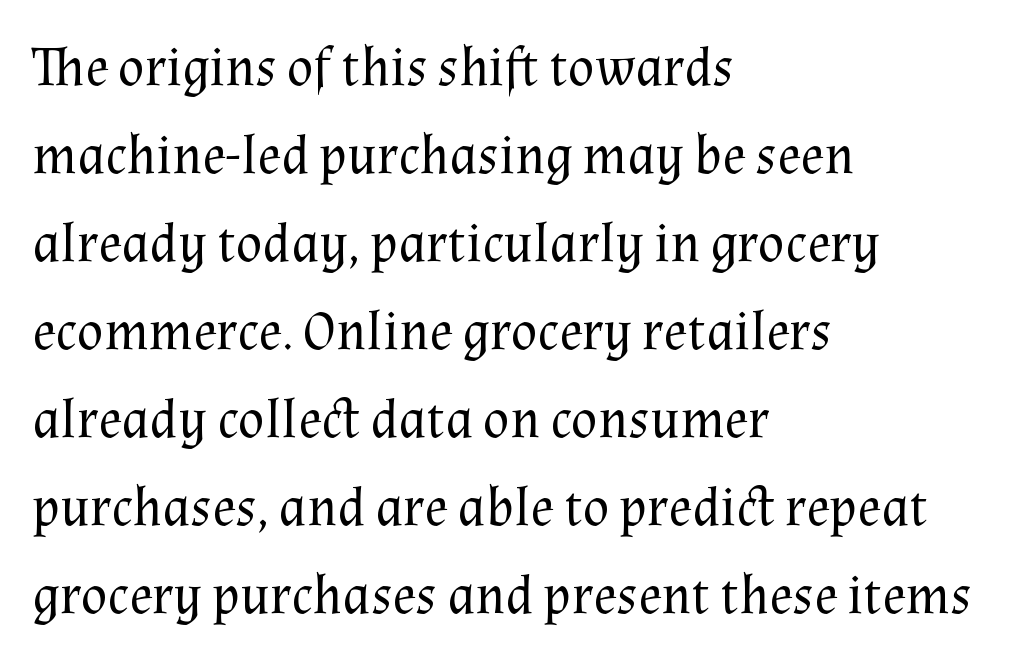
{"italic": "no", "bold": "no", "weight": "regular", "width": "normal", "stroke_contrast": "medium", "x_height": "medium", "monospaced": "no", "underline": "no", "align": "left", "line_spacing": "normal", "line_spacing_ratio": 1.6, "letter_spacing": "normal", "letter_spacing_em": 0.0, "glyph_px": 55}
